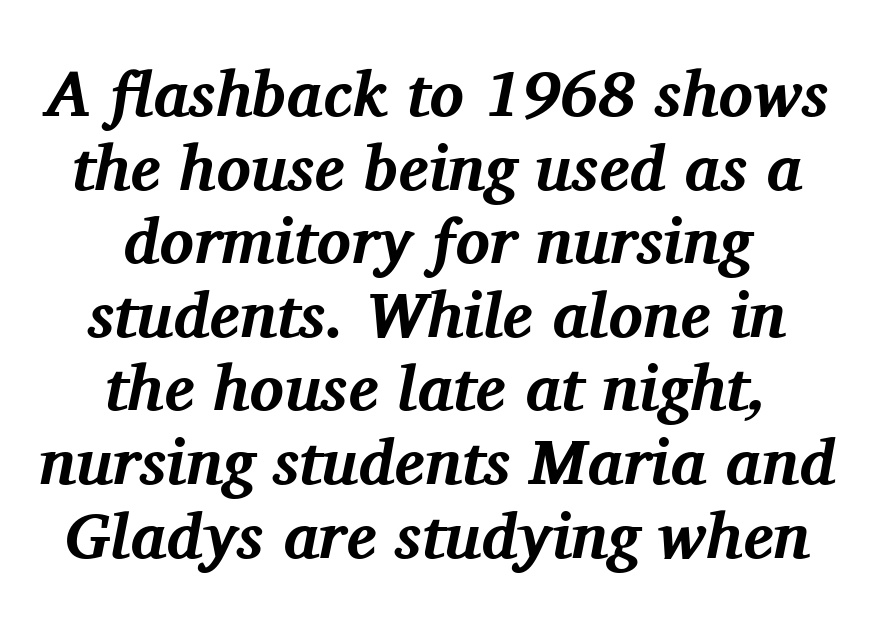
{"serif": "yes", "italic": "yes", "lean": "right", "slant_degrees": 11, "bold": "yes", "weight": "bold", "width": "normal", "stroke_contrast": "medium", "x_height": "medium", "monospaced": "no", "underline": "no", "align": "center", "line_spacing": "tight", "line_spacing_ratio": 1.15, "letter_spacing": "normal", "letter_spacing_em": 0.0, "glyph_px": 64}
